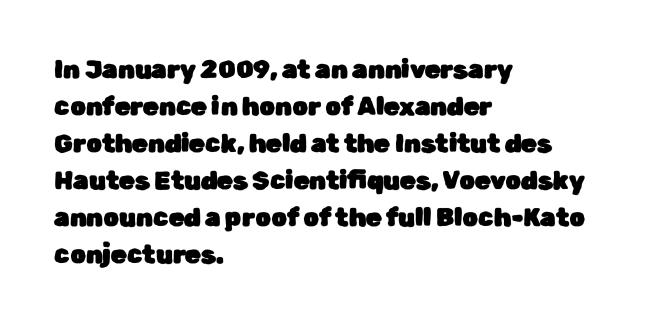
Q: Is the text italic (slanted)? A: No, it is upright.
Q: Is the text underlined? A: No.
Q: How is the paragraph aligned? A: Left-aligned.
Q: Is the spacing between letters normal or unusually wide? A: Normal.
Q: Is the spacing between lines tight, normal or loose? A: Normal.
